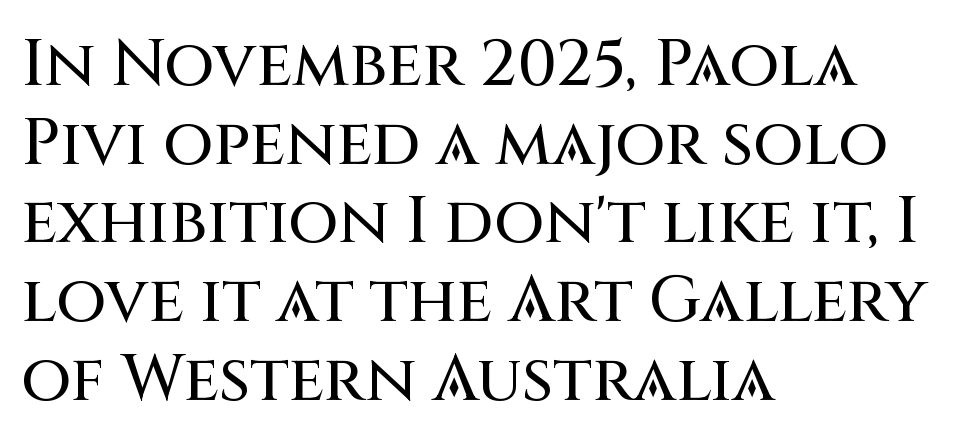
Q: Is the text italic (slanted)? A: No, it is upright.
Q: Is the typeface a serif or a sans-serif typeface? A: Sans-serif.
Q: Is the text underlined? A: No.
Q: How is the paragraph aligned? A: Left-aligned.
Q: Is the spacing between letters normal or unusually wide? A: Normal.
Q: Width (condensed, normal, or wide)? A: Normal.
Q: Stroke contrast? A: Medium.
Q: x-height? A: Large.
Q: Monospaced? A: No.
